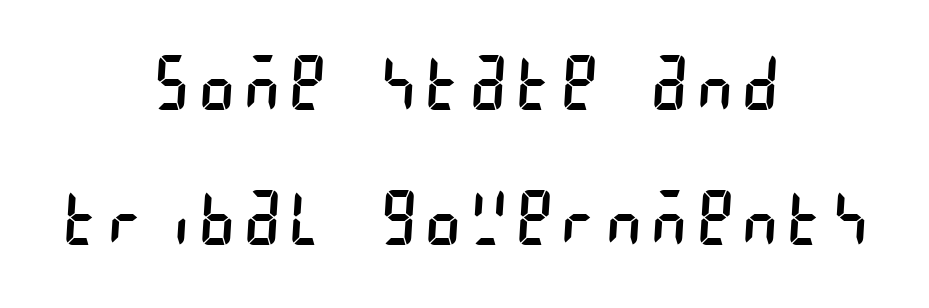
{"serif": "no", "bold": "no", "weight": "regular", "width": "condensed", "stroke_contrast": "low", "x_height": "large", "underline": "no", "align": "center", "line_spacing_ratio": 1.87, "glyph_px": 72}
